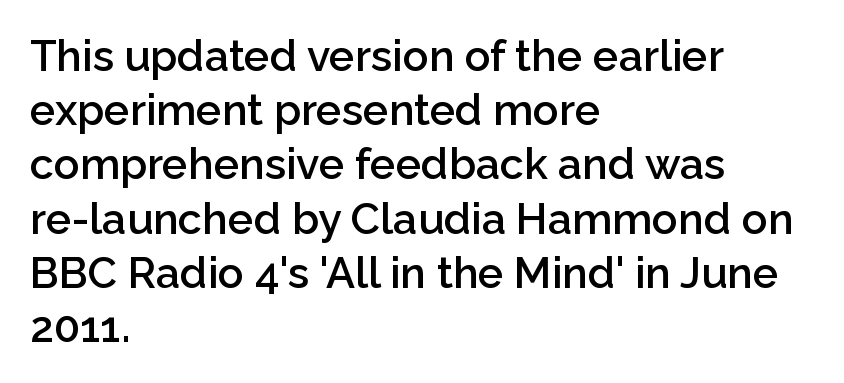
{"serif": "no", "italic": "no", "bold": "semi", "weight": "semibold", "width": "normal", "stroke_contrast": "low", "x_height": "medium", "monospaced": "no", "underline": "no", "align": "left", "line_spacing": "normal", "line_spacing_ratio": 1.26, "letter_spacing": "normal", "letter_spacing_em": 0.0, "glyph_px": 43}
